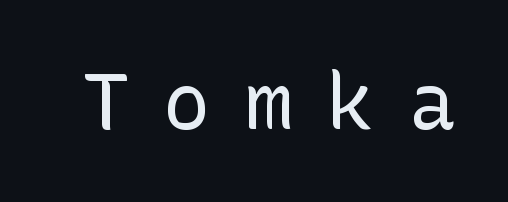
Q: Is the text bold? A: No.
Q: Is the text italic (slanted)? A: No, it is upright.
Q: Is the typeface a serif or a sans-serif typeface? A: Sans-serif.
Q: Is the text underlined? A: No.
Q: Is the spacing between letters normal or unusually wide? A: Unusually wide.
Q: Width (condensed, normal, or wide)? A: Normal.
Q: Stroke contrast? A: Low.
Q: x-height? A: Medium.
